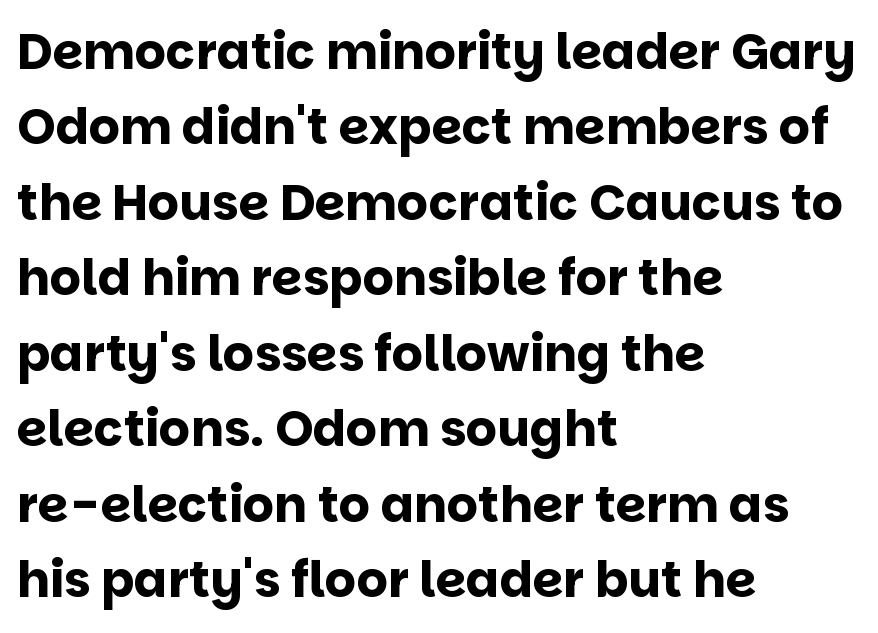
The image shows 49 px bold sans-serif type, upright; set left-aligned, normal line spacing (1.54x), normal letter spacing, not underlined; low stroke contrast and a large x-height.
